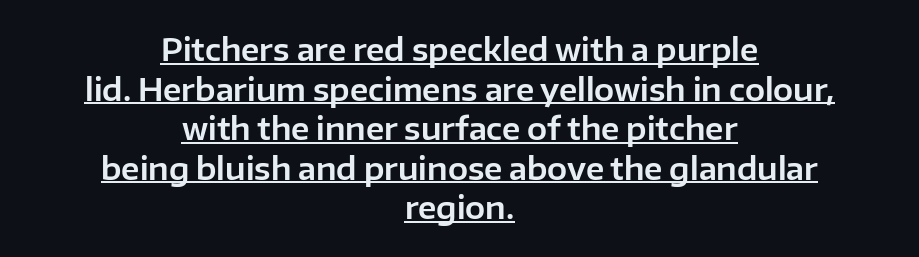
Q: Is the text italic (slanted)? A: No, it is upright.
Q: Is the typeface a serif or a sans-serif typeface? A: Sans-serif.
Q: Is the text underlined? A: Yes.
Q: How is the paragraph aligned? A: Centered.
Q: Is the spacing between letters normal or unusually wide? A: Normal.
Q: Is the spacing between lines tight, normal or loose? A: Normal.
Q: Width (condensed, normal, or wide)? A: Normal.
Q: Stroke contrast? A: Low.
Q: x-height? A: Medium.
Q: Monospaced? A: No.
